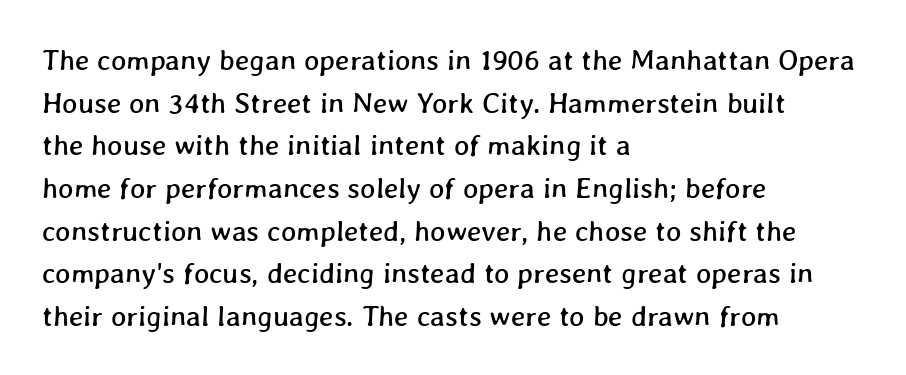
Q: Is the text underlined? A: No.
Q: How is the paragraph aligned? A: Left-aligned.
Q: Is the spacing between letters normal or unusually wide? A: Normal.
Q: Is the spacing between lines tight, normal or loose? A: Normal.
Q: Width (condensed, normal, or wide)? A: Normal.
Q: Stroke contrast? A: Low.
Q: x-height? A: Medium.
Q: Monospaced? A: No.
